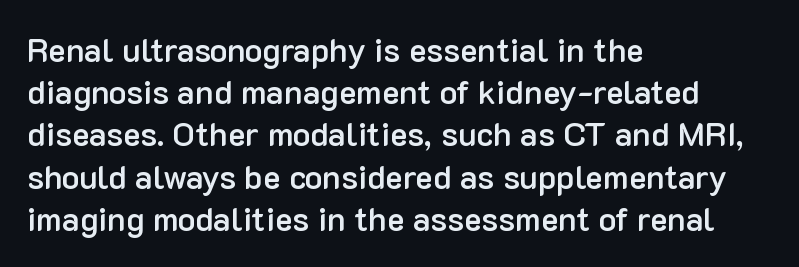
{"serif": "no", "italic": "no", "bold": "semi", "weight": "semibold", "width": "normal", "stroke_contrast": "low", "x_height": "medium", "monospaced": "no", "underline": "no", "align": "left", "line_spacing": "normal", "line_spacing_ratio": 1.28, "letter_spacing": "normal", "letter_spacing_em": 0.0, "glyph_px": 33}
